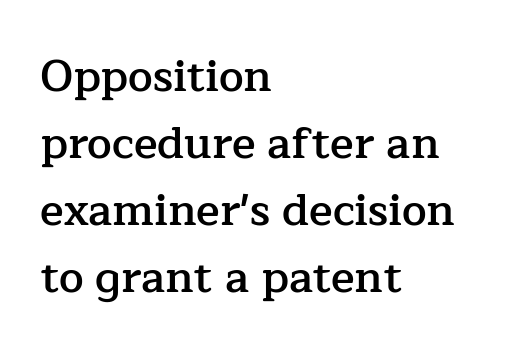
Q: Is the text bold? A: Semi-bold.
Q: Is the text italic (slanted)? A: No, it is upright.
Q: Is the typeface a serif or a sans-serif typeface? A: Serif.
Q: Is the text underlined? A: No.
Q: How is the paragraph aligned? A: Left-aligned.
Q: Is the spacing between letters normal or unusually wide? A: Normal.
Q: Is the spacing between lines tight, normal or loose? A: Normal.
Q: Width (condensed, normal, or wide)? A: Normal.
Q: Stroke contrast? A: Low.
Q: x-height? A: Medium.
Q: Monospaced? A: No.
